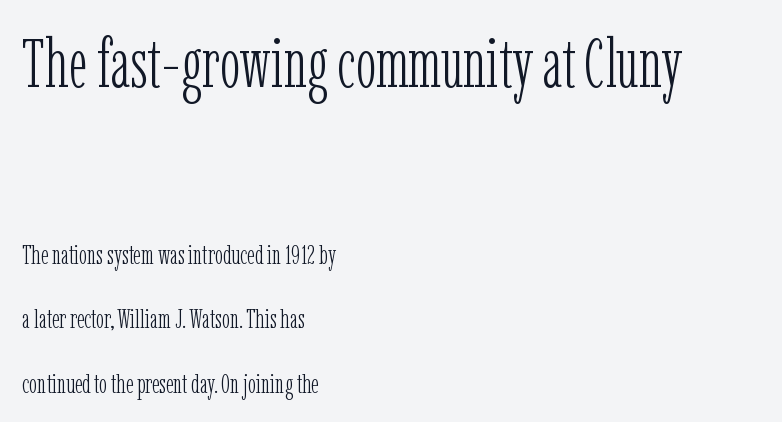
Q: Is the text bold? A: No.
Q: Is the text italic (slanted)? A: No, it is upright.
Q: Is the typeface a serif or a sans-serif typeface? A: Serif.
Q: Is the text underlined? A: No.
Q: How is the paragraph aligned? A: Left-aligned.
Q: Is the spacing between letters normal or unusually wide? A: Normal.
Q: Is the spacing between lines tight, normal or loose? A: Loose.
Q: Which block of text is set in a larger size, the first (top) or the second (bottom)? A: The first (top) one.
Q: Width (condensed, normal, or wide)? A: Condensed.
Q: Stroke contrast? A: Low.
Q: x-height? A: Medium.
Q: Monospaced? A: No.
